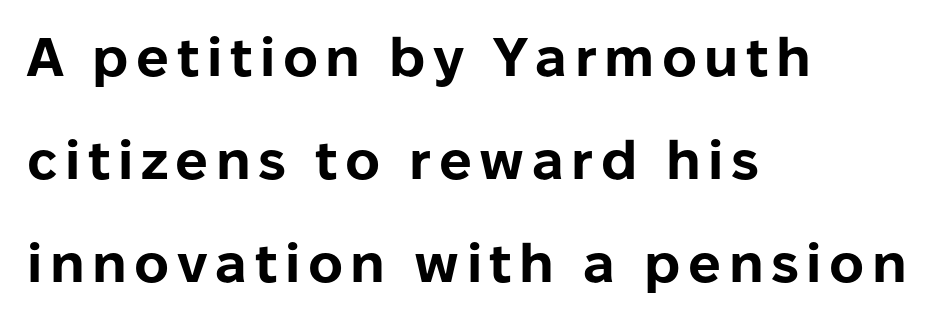
{"serif": "no", "italic": "no", "bold": "yes", "weight": "bold", "width": "normal", "stroke_contrast": "low", "x_height": "medium", "monospaced": "no", "underline": "no", "align": "left", "line_spacing": "loose", "line_spacing_ratio": 1.91, "glyph_px": 54}
